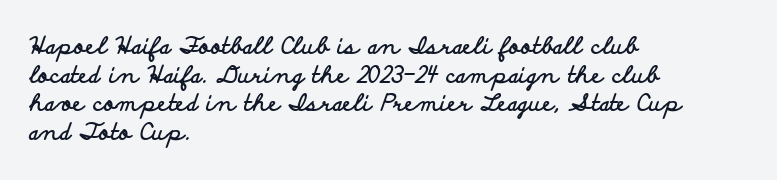
The image shows 23 px bold type; set left-aligned, normal line spacing (1.25x), normal letter spacing, not underlined.
